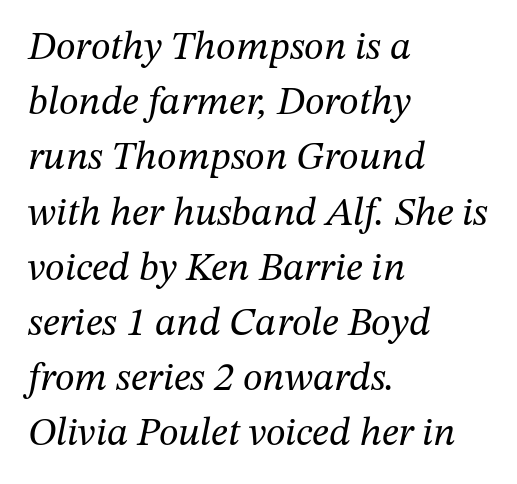
Spacing verdict: proportional, widths tailored to each character. Classification — serif. Nothing unusual about the tracking: characters are spaced as the font intends. Every row of glyphs begins at an identical x-position on the left. The weight tops out at a normal text grade.
